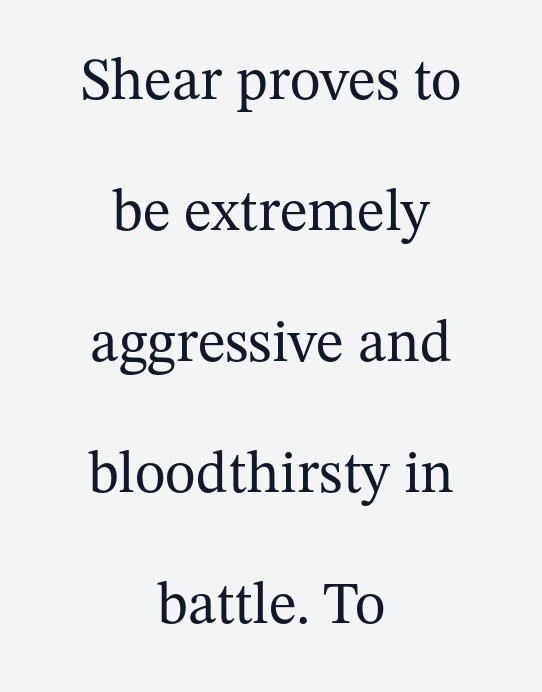
Q: Is the text bold? A: No.
Q: Is the text italic (slanted)? A: No, it is upright.
Q: Is the typeface a serif or a sans-serif typeface? A: Serif.
Q: Is the text underlined? A: No.
Q: How is the paragraph aligned? A: Centered.
Q: Is the spacing between letters normal or unusually wide? A: Normal.
Q: Is the spacing between lines tight, normal or loose? A: Loose.
Q: Width (condensed, normal, or wide)? A: Normal.
Q: Stroke contrast? A: Medium.
Q: x-height? A: Medium.
Q: Monospaced? A: No.
